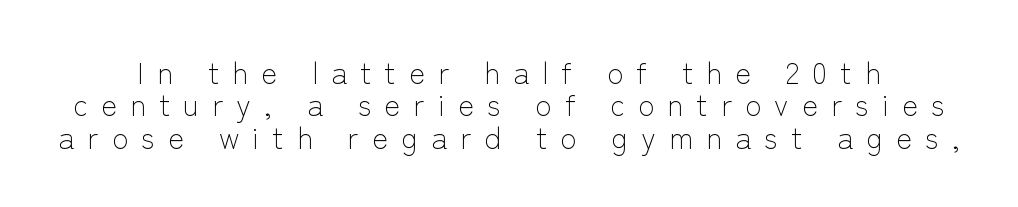
Q: Is the text bold? A: No.
Q: Is the text italic (slanted)? A: No, it is upright.
Q: Is the typeface a serif or a sans-serif typeface? A: Sans-serif.
Q: Is the text underlined? A: No.
Q: Is the spacing between letters normal or unusually wide? A: Unusually wide.
Q: Is the spacing between lines tight, normal or loose? A: Tight.
Q: Width (condensed, normal, or wide)? A: Normal.
Q: Stroke contrast? A: Low.
Q: x-height? A: Medium.
Q: Monospaced? A: No.
